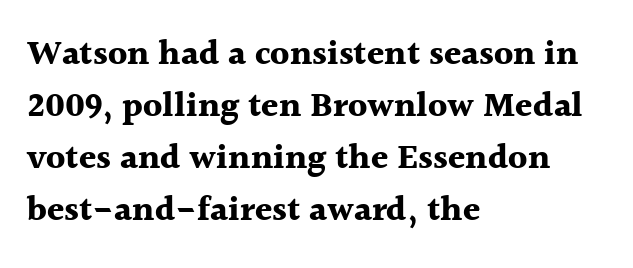
Q: Is the text bold? A: Yes.
Q: Is the text italic (slanted)? A: No, it is upright.
Q: Is the typeface a serif or a sans-serif typeface? A: Serif.
Q: Is the text underlined? A: No.
Q: How is the paragraph aligned? A: Left-aligned.
Q: Is the spacing between letters normal or unusually wide? A: Normal.
Q: Is the spacing between lines tight, normal or loose? A: Normal.
Q: Width (condensed, normal, or wide)? A: Normal.
Q: x-height? A: Medium.
Q: Monospaced? A: No.
